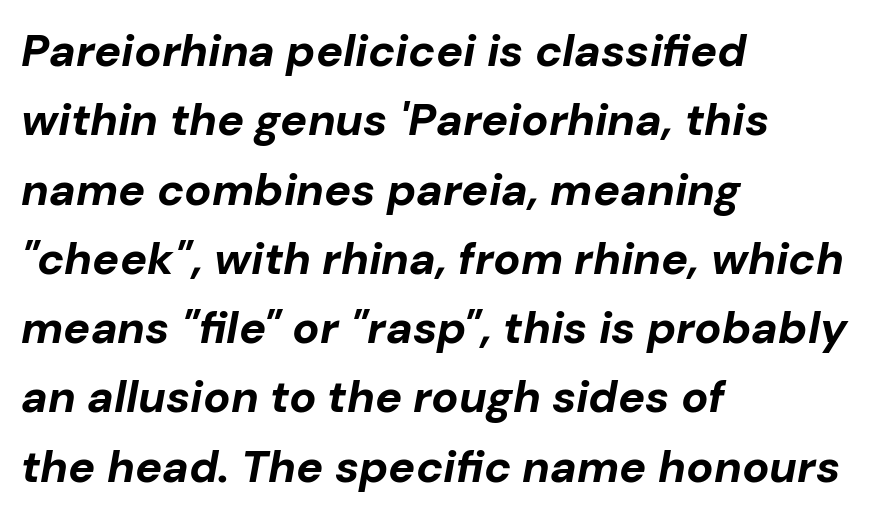
A typesetter would call this zero additional tracking. Letters rest on an invisible, unmarked baseline. Line starts are locked; line ends wander. The space between consecutive lines is moderate. Is the type bold? Yes — the strokes are clearly thick and heavy. Think of a printed novel: that variable character pitch is what you see here.
